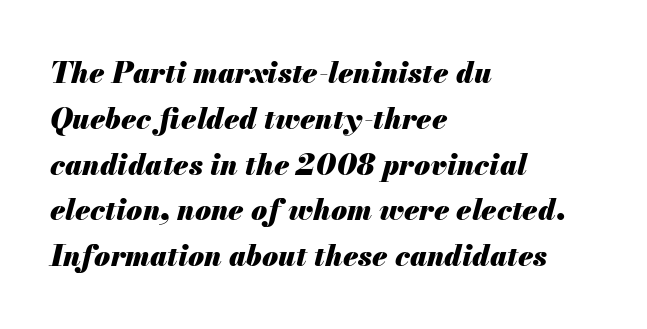
{"italic": "yes", "lean": "right", "slant_degrees": 13, "bold": "yes", "weight": "heavy", "width": "normal", "stroke_contrast": "medium", "x_height": "small", "monospaced": "no", "underline": "no", "align": "left", "line_spacing": "normal", "line_spacing_ratio": 1.58, "letter_spacing": "normal", "letter_spacing_em": 0.0, "glyph_px": 29}
